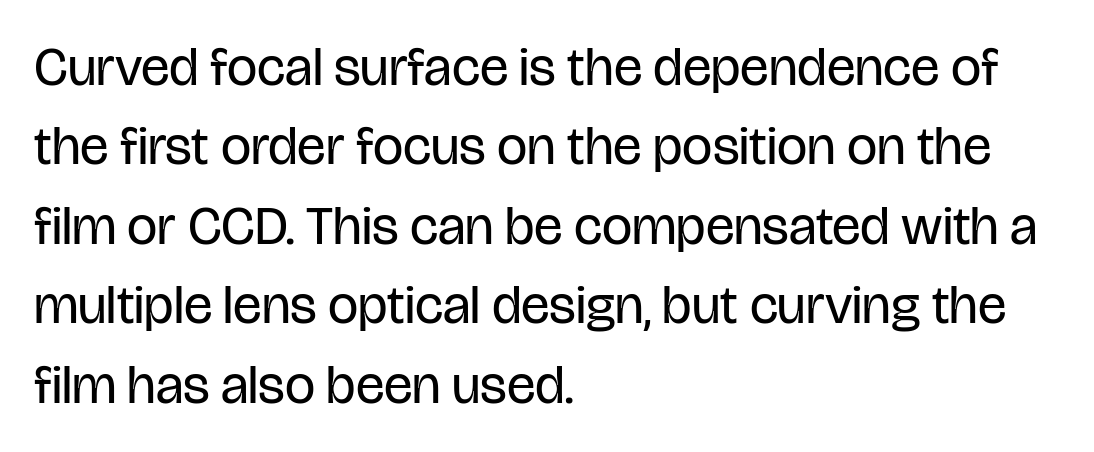
{"serif": "no", "italic": "no", "bold": "no", "weight": "regular", "width": "condensed", "stroke_contrast": "low", "x_height": "large", "monospaced": "no", "underline": "no", "align": "left", "line_spacing": "normal", "line_spacing_ratio": 1.47, "letter_spacing": "normal", "letter_spacing_em": 0.0, "glyph_px": 54}
